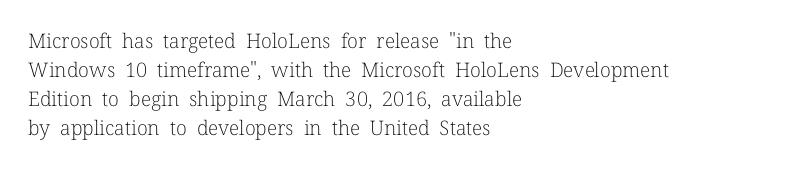
Q: Is the text bold? A: No.
Q: Is the text italic (slanted)? A: No, it is upright.
Q: Is the text underlined? A: No.
Q: How is the paragraph aligned? A: Left-aligned.
Q: Is the spacing between letters normal or unusually wide? A: Normal.
Q: Is the spacing between lines tight, normal or loose? A: Normal.
